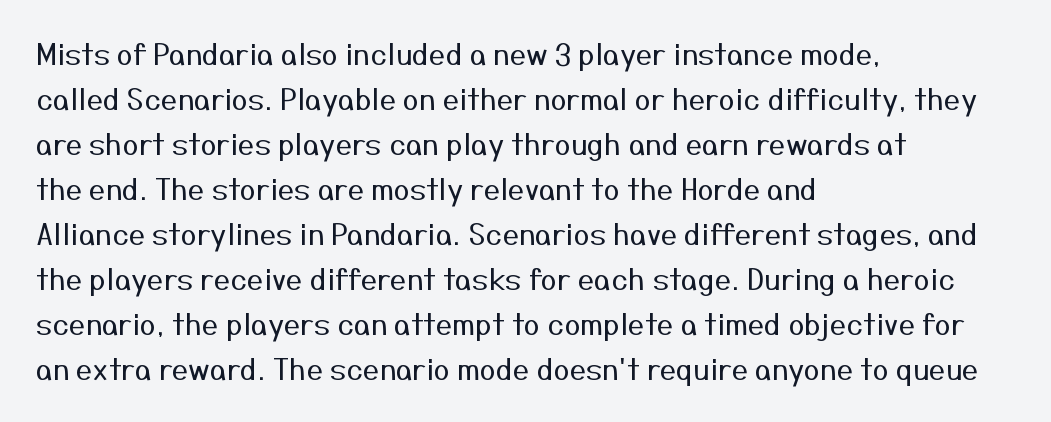
{"serif": "no", "italic": "no", "bold": "no", "weight": "regular", "width": "normal", "stroke_contrast": "medium", "x_height": "medium", "monospaced": "no", "underline": "no", "align": "left", "line_spacing": "normal", "line_spacing_ratio": 1.55, "letter_spacing": "normal", "letter_spacing_em": 0.0, "glyph_px": 29}
